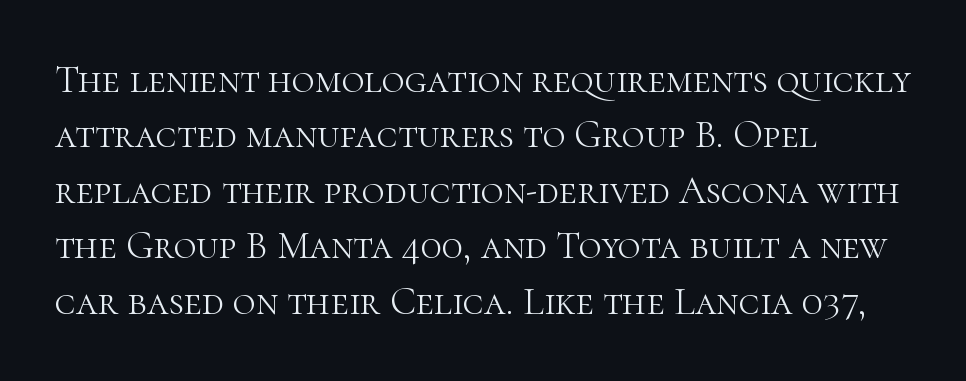
Q: Is the text bold? A: No.
Q: Is the text italic (slanted)? A: No, it is upright.
Q: Is the typeface a serif or a sans-serif typeface? A: Serif.
Q: Is the text underlined? A: No.
Q: How is the paragraph aligned? A: Left-aligned.
Q: Is the spacing between letters normal or unusually wide? A: Normal.
Q: Is the spacing between lines tight, normal or loose? A: Normal.
Q: Width (condensed, normal, or wide)? A: Normal.
Q: Stroke contrast? A: High.
Q: x-height? A: Medium.
Q: Monospaced? A: No.
